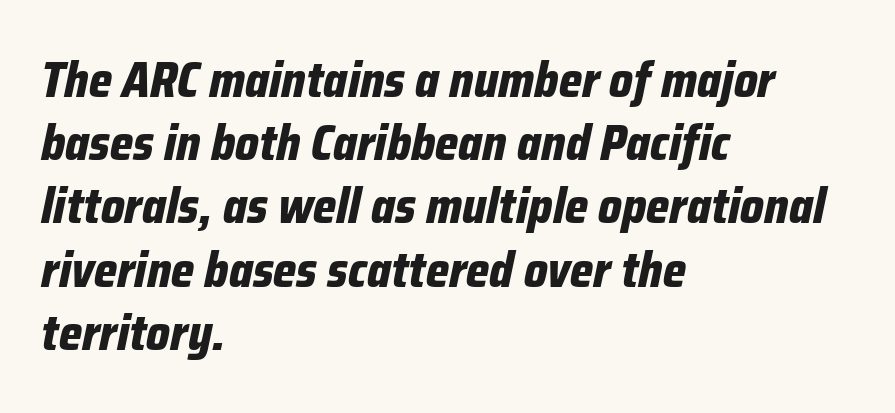
The image shows 49 px bold, condensed type, italic (leaning right); set left-aligned, normal line spacing (1.29x), normal letter spacing, not underlined; low stroke contrast and a medium x-height.
